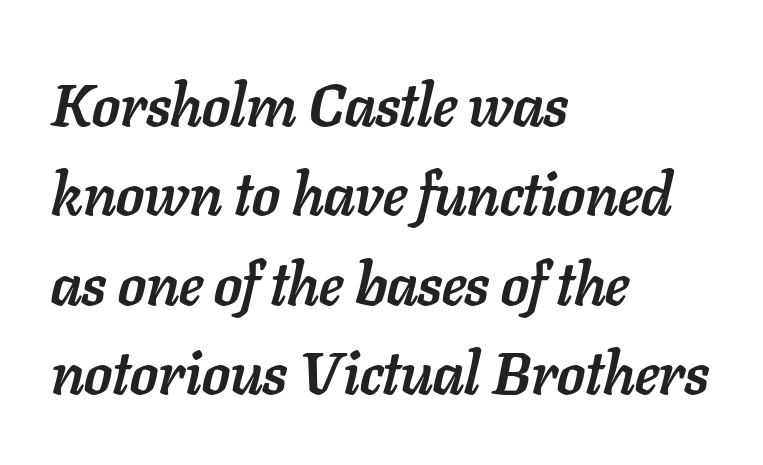
The image shows 60 px semibold type, italic (leaning right); set left-aligned, normal line spacing (1.49x), normal letter spacing, not underlined; low stroke contrast and a medium x-height.
